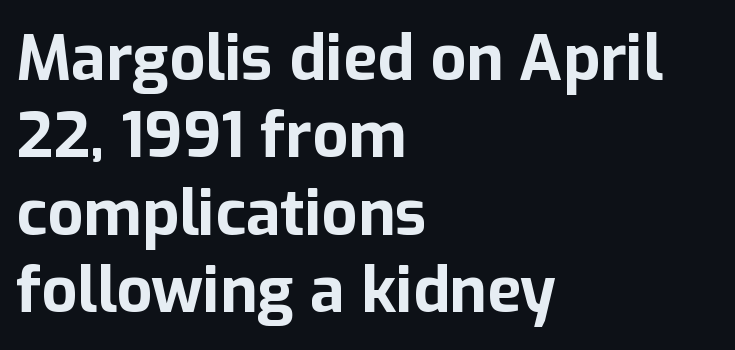
Q: Is the text bold? A: Yes.
Q: Is the text italic (slanted)? A: No, it is upright.
Q: Is the typeface a serif or a sans-serif typeface? A: Sans-serif.
Q: Is the text underlined? A: No.
Q: How is the paragraph aligned? A: Left-aligned.
Q: Is the spacing between letters normal or unusually wide? A: Normal.
Q: Width (condensed, normal, or wide)? A: Normal.
Q: Stroke contrast? A: Low.
Q: x-height? A: Medium.
Q: Monospaced? A: No.
